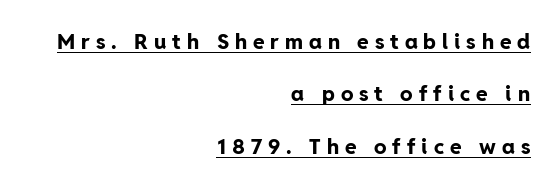
The image shows 21 px bold type, upright; set right-aligned, loose line spacing (2.49x), unusually wide letter spacing (+0.28 em), underlined.
